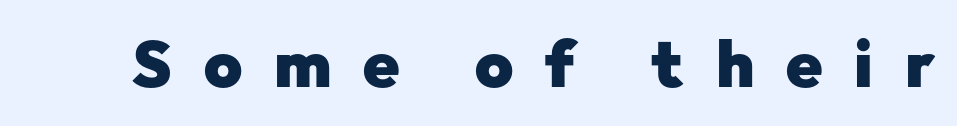
{"serif": "no", "italic": "no", "bold": "yes", "weight": "heavy", "width": "normal", "stroke_contrast": "low", "x_height": "medium", "monospaced": "no", "underline": "no", "letter_spacing": "wide", "letter_spacing_em": 0.49, "glyph_px": 65}
